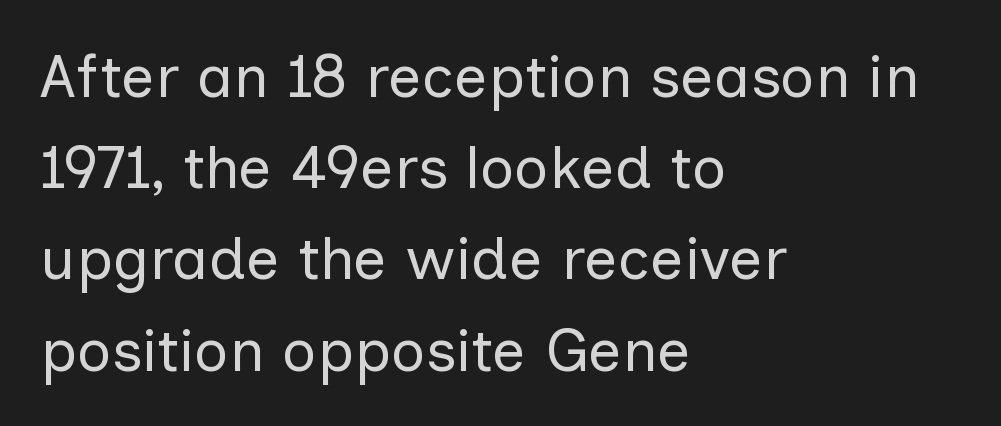
Q: Is the text bold? A: No.
Q: Is the text italic (slanted)? A: No, it is upright.
Q: Is the typeface a serif or a sans-serif typeface? A: Sans-serif.
Q: Is the text underlined? A: No.
Q: How is the paragraph aligned? A: Left-aligned.
Q: Is the spacing between letters normal or unusually wide? A: Normal.
Q: Is the spacing between lines tight, normal or loose? A: Normal.
Q: Width (condensed, normal, or wide)? A: Normal.
Q: Stroke contrast? A: Low.
Q: x-height? A: Medium.
Q: Monospaced? A: No.
